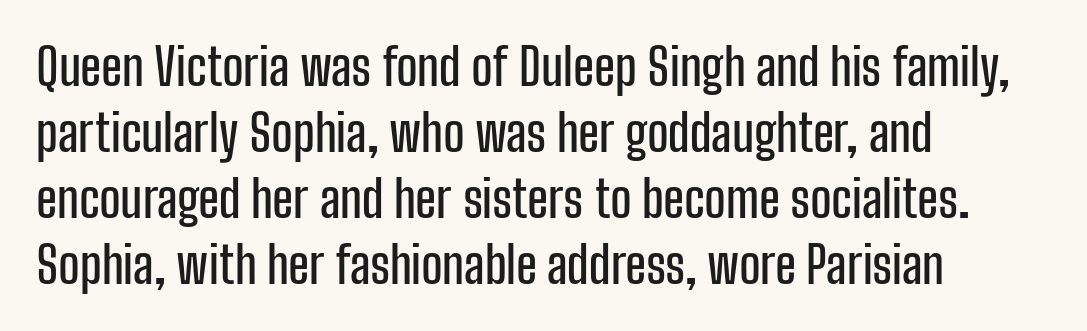
{"serif": "no", "italic": "no", "width": "condensed", "stroke_contrast": "low", "x_height": "medium", "monospaced": "no", "underline": "no", "align": "left", "line_spacing": "normal", "line_spacing_ratio": 1.32, "letter_spacing": "normal", "letter_spacing_em": 0.0, "glyph_px": 50}
